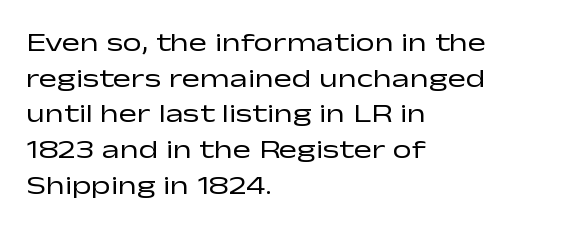
Notice how descenders clear the ascenders below comfortably — that's standard leading. Rule under the text: the space is simply empty. This rendering uses left alignment, leaving the right contour irregular. The type sits square on the baseline with zero lean. The font sits on the lighter half of the weight spectrum, regular included. The gaps between neighbouring characters are ordinary and unremarkable.
